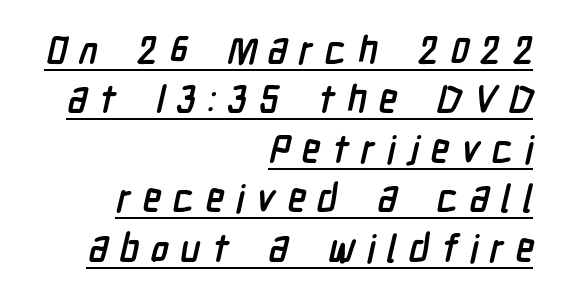
The image shows 38 px semibold, condensed sans-serif type; set right-aligned, normal line spacing (1.3x), unusually wide letter spacing (+0.3 em), underlined; low stroke contrast and a medium x-height.
